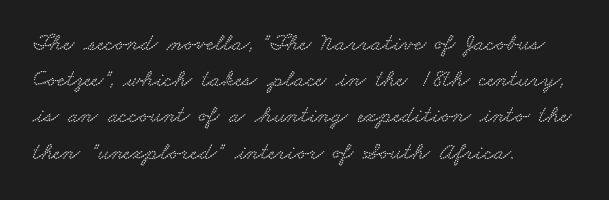
The image shows 24 px text type; set left-aligned, normal line spacing (1.51x), normal letter spacing, not underlined.
